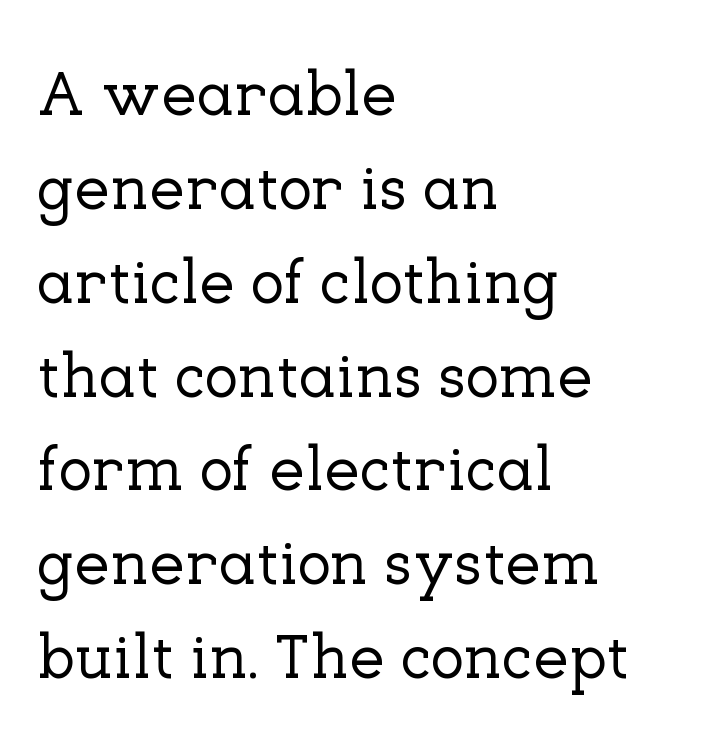
{"serif": "yes", "italic": "no", "width": "normal", "stroke_contrast": "low", "x_height": "medium", "monospaced": "no", "underline": "no", "align": "left", "line_spacing": "normal", "line_spacing_ratio": 1.49, "letter_spacing": "normal", "letter_spacing_em": 0.0, "glyph_px": 63}
